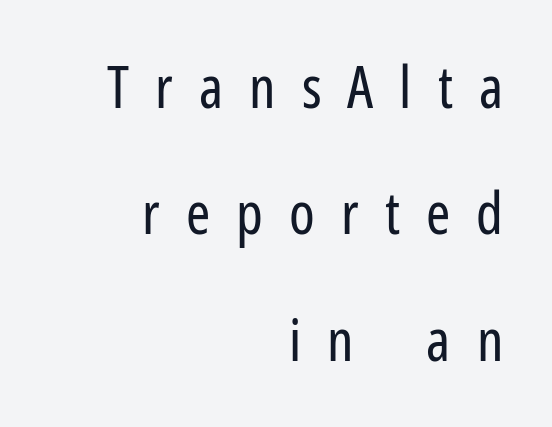
These glyphs show unthickened strokes, regular width or finer. The specimen reads as upright at a glance. The ragged edge is on the left, which tells us the setting is flush right. The face used here is proportionally spaced, like ordinary book or web type. This rendering features lettering with no underline. In terms of leading, this rendering errs on the spacious side.
